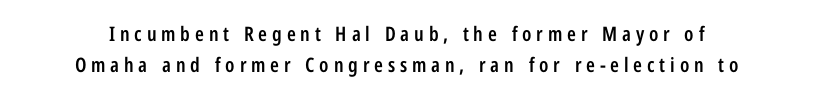
Q: Is the text bold? A: Semi-bold.
Q: Is the text italic (slanted)? A: No, it is upright.
Q: Is the text underlined? A: No.
Q: Is the spacing between letters normal or unusually wide? A: Unusually wide.
Q: Is the spacing between lines tight, normal or loose? A: Normal.
